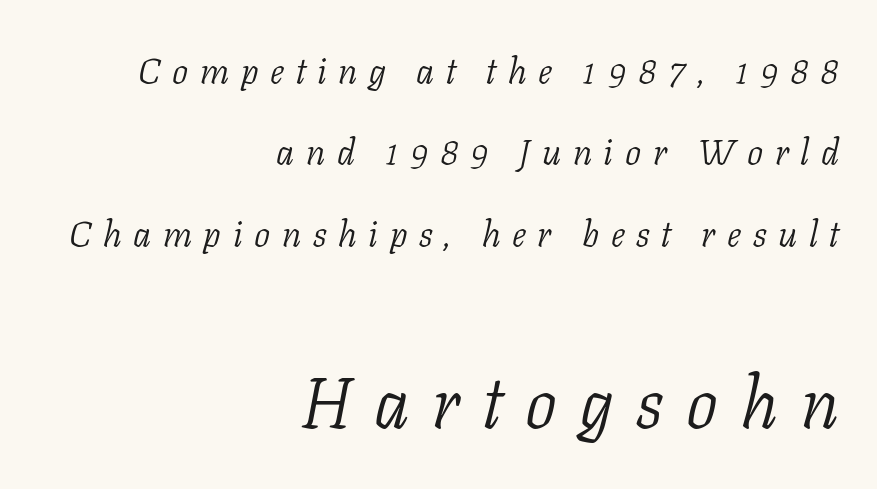
The horizontal fit of the characters is loose and conspicuously gappy. Honestly, there is no underline to notice here at all. Posture: slanted. The second block has been scaled up relative to the first. In CSS terms this would be text-align: right.
